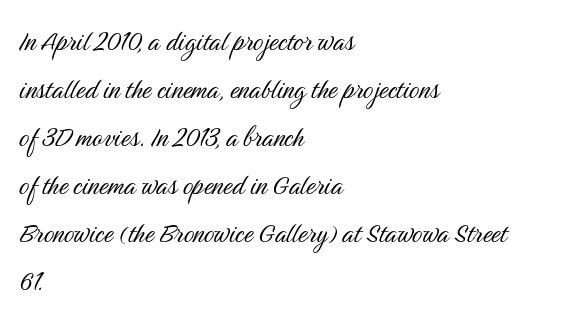
The image shows 32 px light, condensed sans-serif type; set left-aligned, normal line spacing (1.5x), normal letter spacing, not underlined; medium stroke contrast and a medium x-height.
